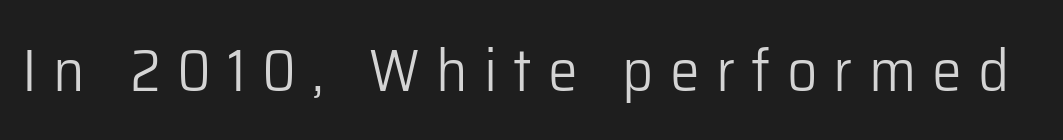
Q: Is the text bold? A: No.
Q: Is the text italic (slanted)? A: No, it is upright.
Q: Is the typeface a serif or a sans-serif typeface? A: Sans-serif.
Q: Is the text underlined? A: No.
Q: Is the spacing between letters normal or unusually wide? A: Unusually wide.
Q: Width (condensed, normal, or wide)? A: Normal.
Q: Stroke contrast? A: Low.
Q: x-height? A: Medium.
Q: Monospaced? A: No.
